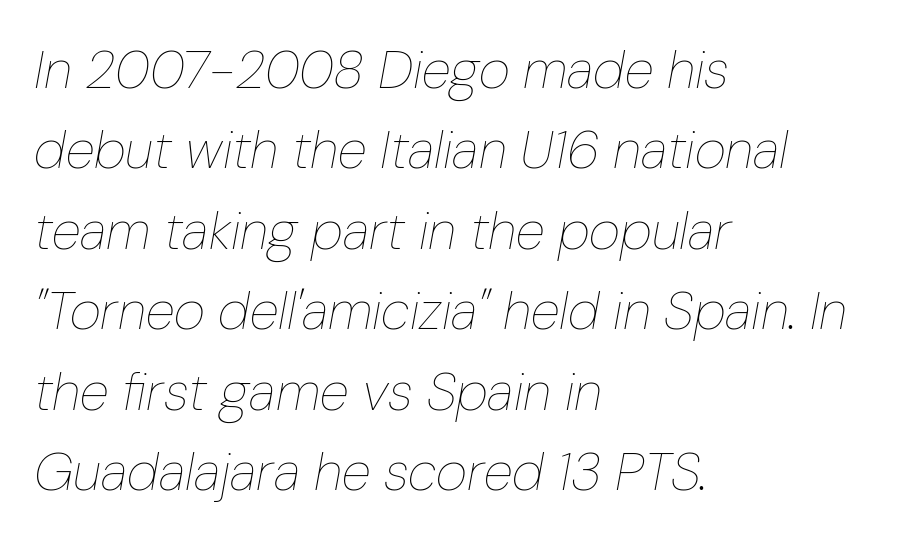
{"italic": "yes", "lean": "right", "slant_degrees": 10, "bold": "no", "weight": "thin", "width": "condensed", "stroke_contrast": "low", "x_height": "medium", "monospaced": "no", "underline": "no", "align": "left", "line_spacing": "normal", "line_spacing_ratio": 1.49, "letter_spacing": "normal", "letter_spacing_em": 0.0, "glyph_px": 54}
